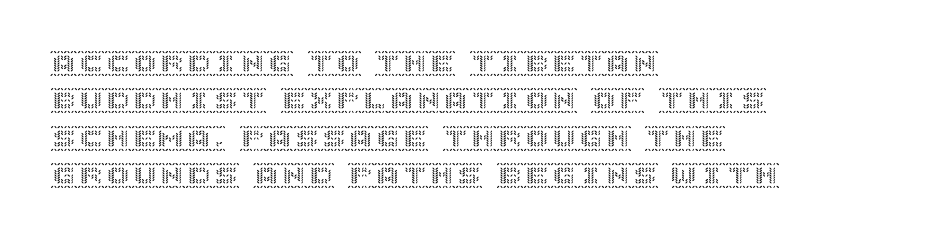
The image shows 27 px text type, upright; set left-aligned, normal line spacing (1.38x), normal letter spacing, not underlined.
